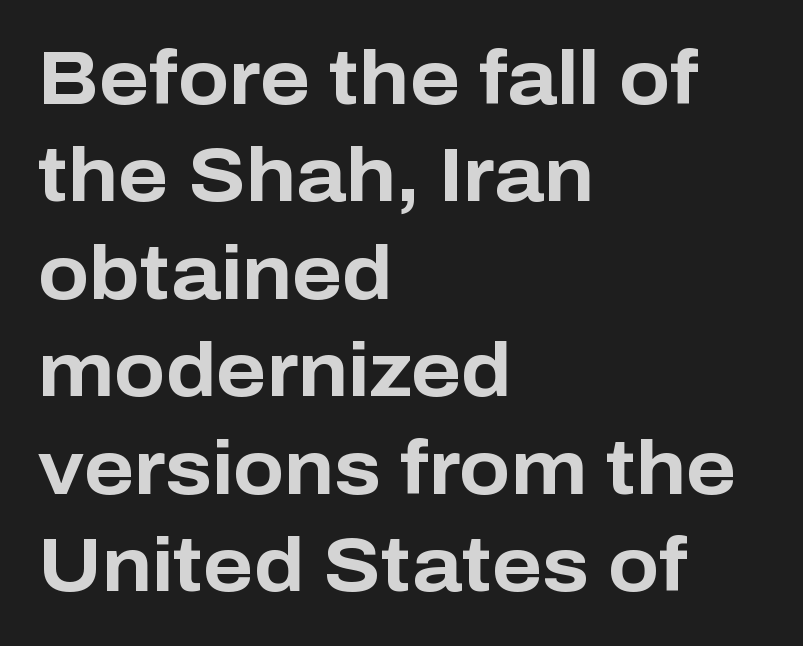
Q: Is the text bold? A: Yes.
Q: Is the text italic (slanted)? A: No, it is upright.
Q: Is the typeface a serif or a sans-serif typeface? A: Sans-serif.
Q: Is the text underlined? A: No.
Q: How is the paragraph aligned? A: Left-aligned.
Q: Is the spacing between letters normal or unusually wide? A: Normal.
Q: Is the spacing between lines tight, normal or loose? A: Normal.
Q: Width (condensed, normal, or wide)? A: Normal.
Q: Stroke contrast? A: Low.
Q: x-height? A: Medium.
Q: Monospaced? A: No.
